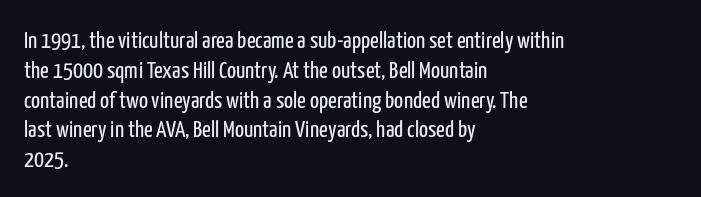
Q: Is the text bold? A: No.
Q: Is the text italic (slanted)? A: No, it is upright.
Q: Is the text underlined? A: No.
Q: How is the paragraph aligned? A: Left-aligned.
Q: Is the spacing between letters normal or unusually wide? A: Normal.
